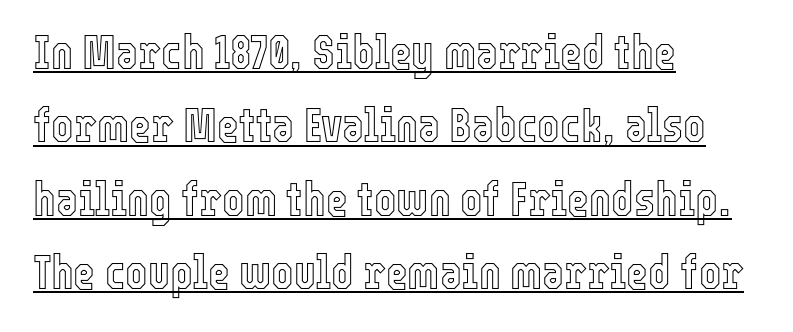
Q: Is the text italic (slanted)? A: No, it is upright.
Q: Is the text underlined? A: Yes.
Q: How is the paragraph aligned? A: Left-aligned.
Q: Is the spacing between letters normal or unusually wide? A: Normal.
Q: Is the spacing between lines tight, normal or loose? A: Normal.
Q: Width (condensed, normal, or wide)? A: Condensed.
Q: x-height? A: Medium.
Q: Monospaced? A: No.
